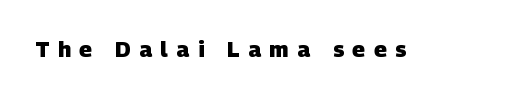
{"bold": "yes", "underline": "no", "letter_spacing": "wide", "letter_spacing_em": 0.39, "glyph_px": 22}
